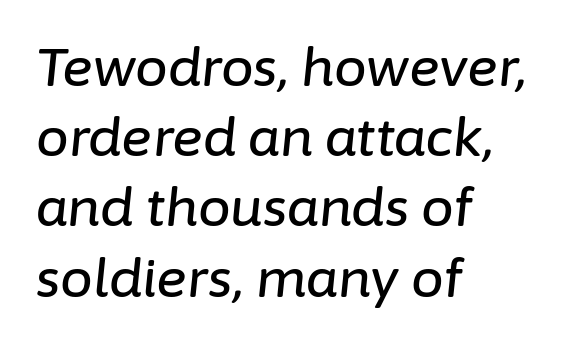
Q: Is the text italic (slanted)? A: Yes, it leans right by about 6 degrees.
Q: Is the text underlined? A: No.
Q: How is the paragraph aligned? A: Left-aligned.
Q: Is the spacing between letters normal or unusually wide? A: Normal.
Q: Is the spacing between lines tight, normal or loose? A: Normal.
Q: Width (condensed, normal, or wide)? A: Normal.
Q: Stroke contrast? A: Low.
Q: x-height? A: Medium.
Q: Monospaced? A: No.
